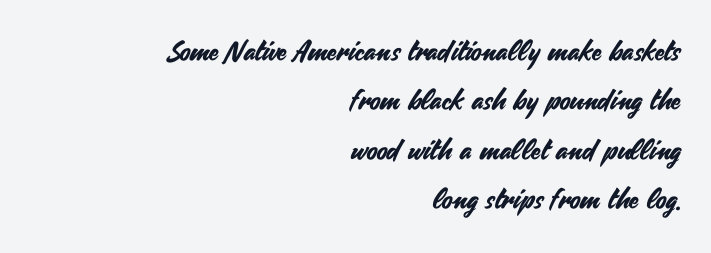
Q: Is the text italic (slanted)? A: Yes.
Q: Is the typeface a serif or a sans-serif typeface? A: Sans-serif.
Q: Is the text underlined? A: No.
Q: How is the paragraph aligned? A: Right-aligned.
Q: Is the spacing between letters normal or unusually wide? A: Normal.
Q: Width (condensed, normal, or wide)? A: Normal.
Q: Stroke contrast? A: Medium.
Q: x-height? A: Small.
Q: Monospaced? A: No.
